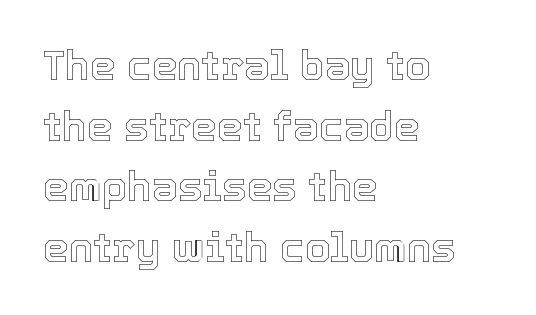
The image shows 41 px text type, upright; set left-aligned, normal line spacing (1.48x), normal letter spacing, not underlined; a medium x-height.
